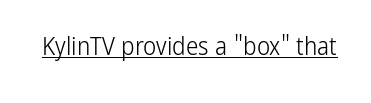
The image shows 25 px text type, upright; set normal letter spacing, underlined.
